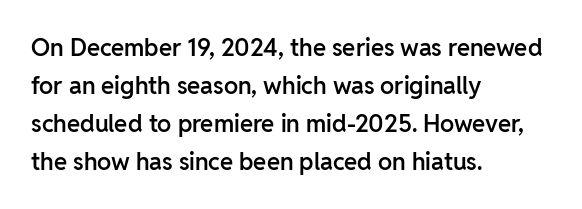
When letters stand straight like this, we call the style roman or upright. Look at the stroke-to-counter ratio: somewhat heavy, a semibold. Any mark beneath the type? The region is blank. The passage shown stacks its lines at a standard gap. No extra tracking has been applied to these lines.
